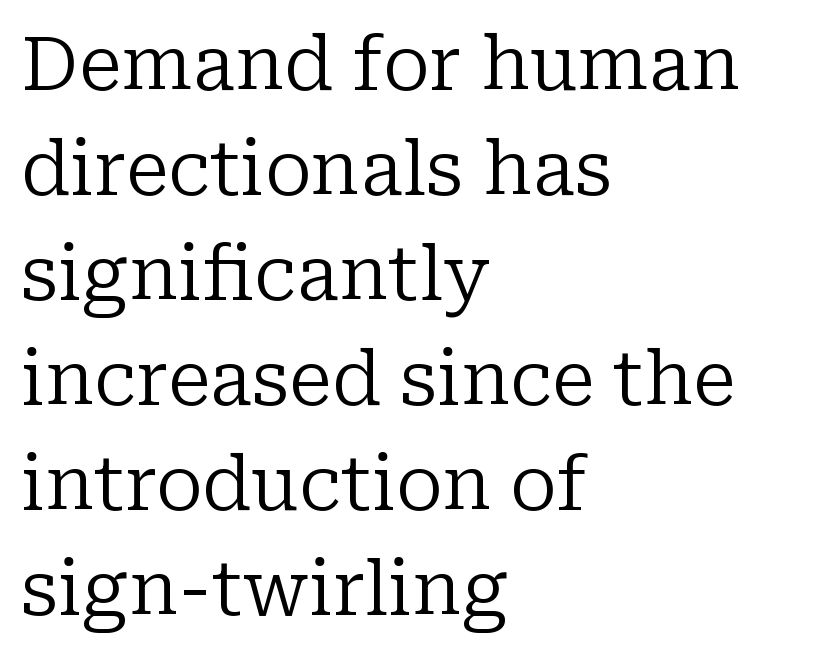
Q: Is the text bold? A: No.
Q: Is the text italic (slanted)? A: No, it is upright.
Q: Is the typeface a serif or a sans-serif typeface? A: Serif.
Q: Is the text underlined? A: No.
Q: How is the paragraph aligned? A: Left-aligned.
Q: Is the spacing between letters normal or unusually wide? A: Normal.
Q: Is the spacing between lines tight, normal or loose? A: Normal.
Q: Width (condensed, normal, or wide)? A: Normal.
Q: Stroke contrast? A: Low.
Q: x-height? A: Medium.
Q: Monospaced? A: No.
